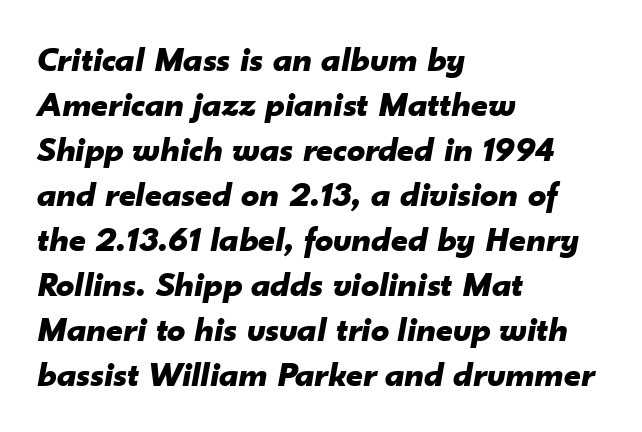
Q: Is the text bold? A: Yes.
Q: Is the text italic (slanted)? A: Yes, it leans right by about 10 degrees.
Q: Is the text underlined? A: No.
Q: How is the paragraph aligned? A: Left-aligned.
Q: Is the spacing between letters normal or unusually wide? A: Normal.
Q: Is the spacing between lines tight, normal or loose? A: Normal.
Q: Width (condensed, normal, or wide)? A: Normal.
Q: Stroke contrast? A: Low.
Q: x-height? A: Small.
Q: Monospaced? A: No.
